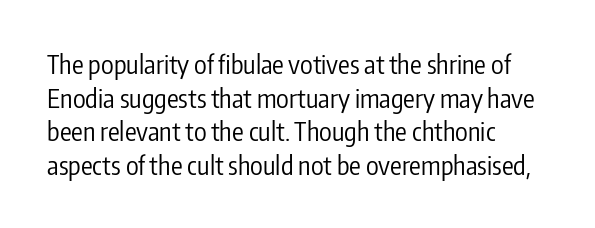
Q: Is the text bold? A: No.
Q: Is the text italic (slanted)? A: No, it is upright.
Q: Is the text underlined? A: No.
Q: How is the paragraph aligned? A: Left-aligned.
Q: Is the spacing between letters normal or unusually wide? A: Normal.
Q: Is the spacing between lines tight, normal or loose? A: Normal.
